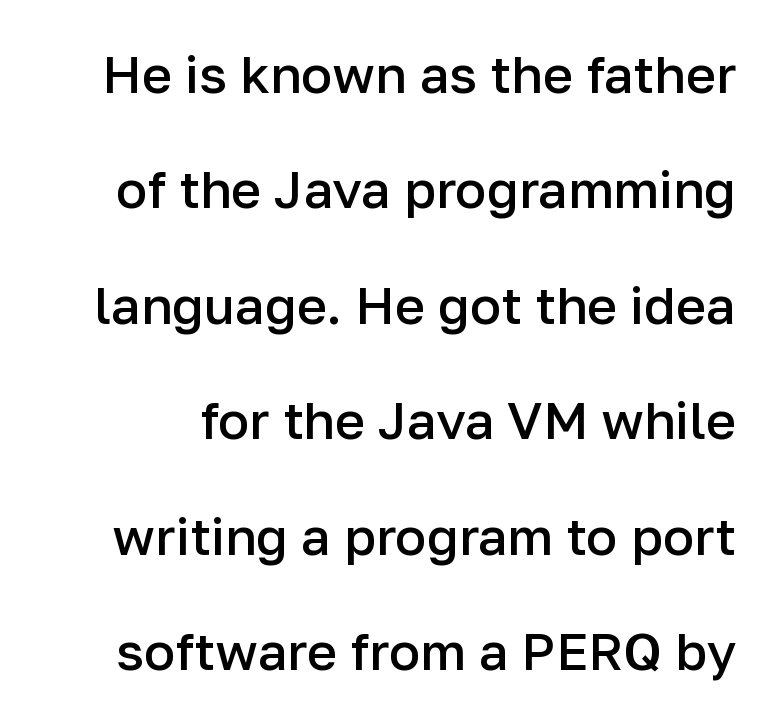
Q: Is the text bold? A: Semi-bold.
Q: Is the text italic (slanted)? A: No, it is upright.
Q: Is the typeface a serif or a sans-serif typeface? A: Sans-serif.
Q: Is the text underlined? A: No.
Q: Is the spacing between letters normal or unusually wide? A: Normal.
Q: Is the spacing between lines tight, normal or loose? A: Loose.
Q: Width (condensed, normal, or wide)? A: Normal.
Q: Stroke contrast? A: Low.
Q: x-height? A: Medium.
Q: Monospaced? A: No.
